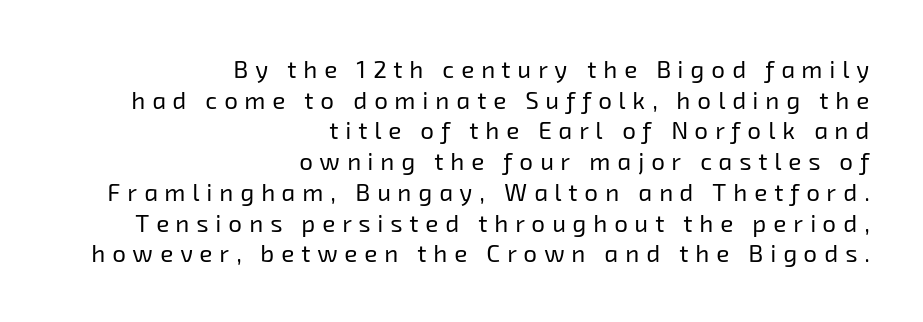
The image shows 24 px text type; set right-aligned, normal line spacing (1.28x), unusually wide letter spacing (+0.29 em), not underlined.
